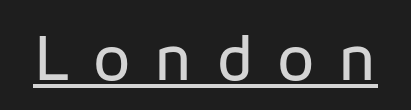
{"serif": "no", "italic": "no", "width": "normal", "stroke_contrast": "low", "x_height": "medium", "monospaced": "no", "underline": "yes", "letter_spacing": "wide", "letter_spacing_em": 0.36, "glyph_px": 66}
